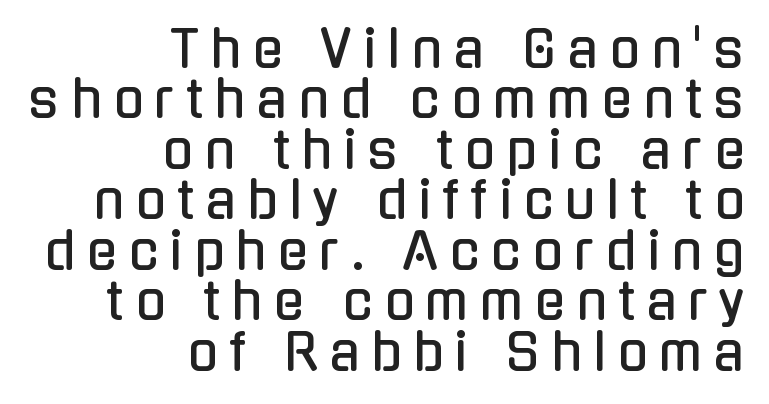
The image shows 50 px condensed sans-serif type, upright; set right-aligned, tight line spacing (1.01x), unusually wide letter spacing (+0.23 em), not underlined; low stroke contrast and a medium x-height.
